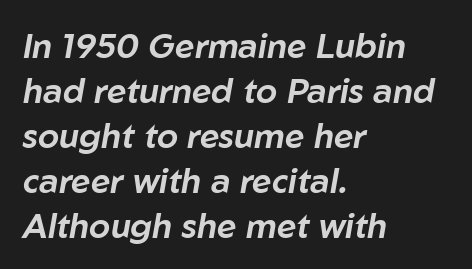
The image shows 34 px text type, italic (leaning right); set left-aligned, normal line spacing (1.32x), normal letter spacing, not underlined; low stroke contrast and a medium x-height.
